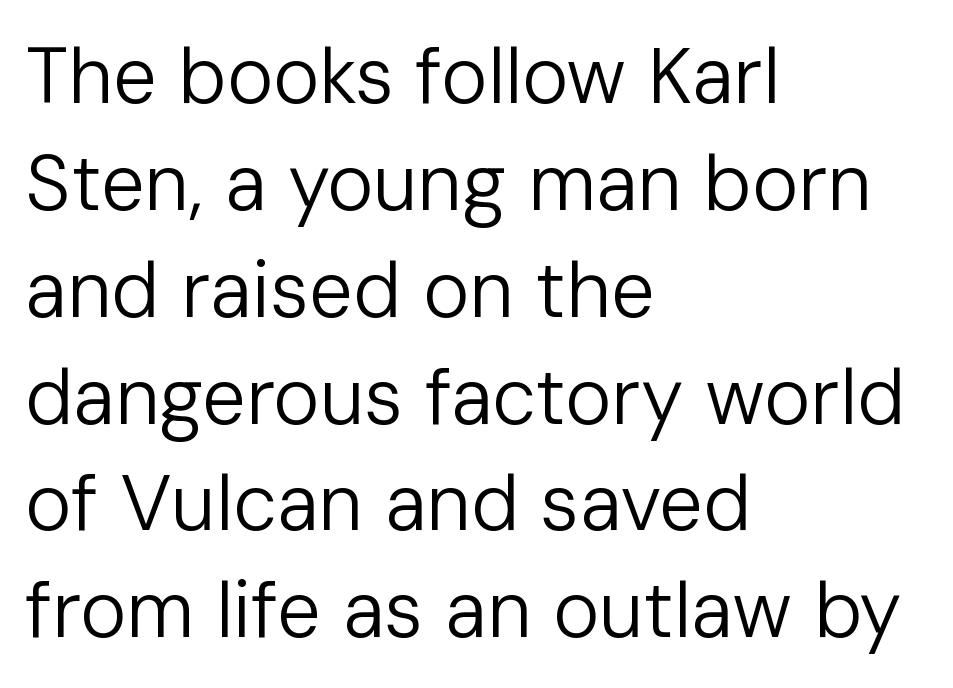
The image shows 78 px regular-weight sans-serif type, upright; set left-aligned, normal line spacing (1.37x), normal letter spacing, not underlined; low stroke contrast and a medium x-height.
